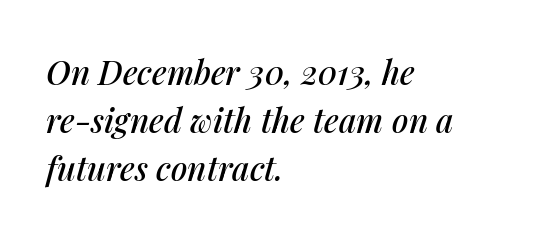
Is the letter spacing exaggerated? No — it looks like the ordinary default. The line-height multiplier appears to be the usual default. Left-aligned paragraph, ragged on the right. Spacing verdict: proportional, widths tailored to each character.
